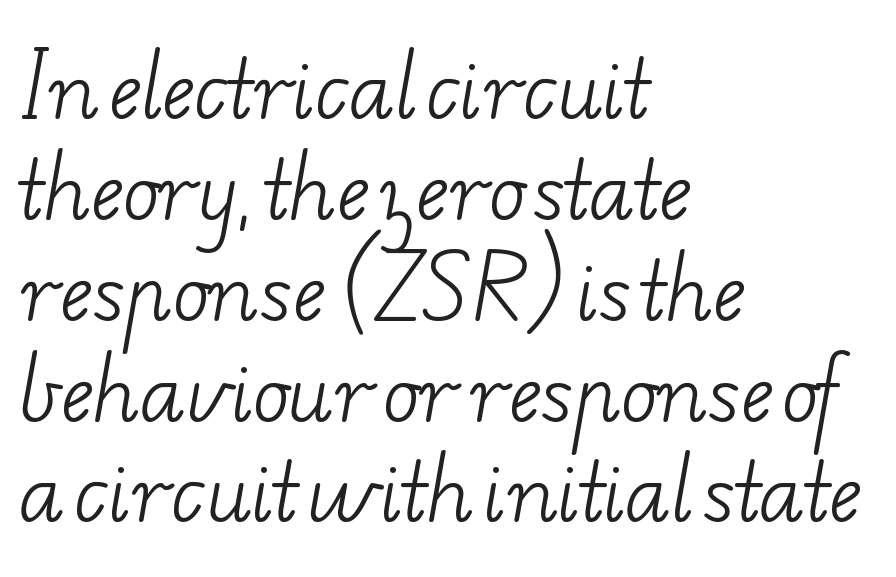
If you measured baseline to baseline, you'd find a middling distance. Look at the bottom of the vertical strokes: they flare into serifs here. No extra tracking has been applied to these lines. Do the characters align in a grid? No, the font is proportional. A classic flush-left, rag-right setting is used for this passage. Plain, unruled lines of type.
